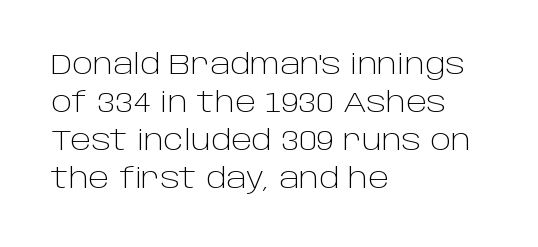
Does extra space separate the letters? No, they use regular spacing. The rendering shows plain stroke endings on the letterforms — a sans-serif design. If you drew a ruler down the left edge, every line would touch it. Is there any slant? The stems are plumb. Weight: not bold — regular or lighter. Quick note: interline space is typical.
